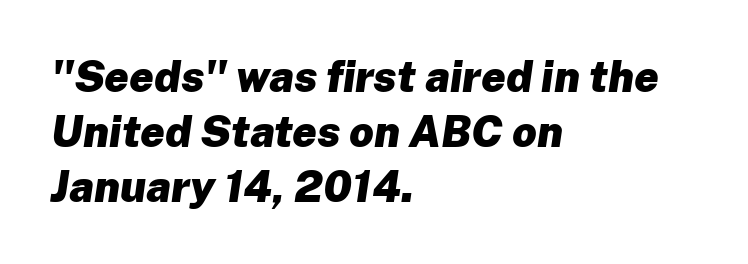
Q: Is the text bold? A: Yes.
Q: Is the text italic (slanted)? A: Yes, it leans right by about 8 degrees.
Q: Is the text underlined? A: No.
Q: How is the paragraph aligned? A: Left-aligned.
Q: Is the spacing between letters normal or unusually wide? A: Normal.
Q: Is the spacing between lines tight, normal or loose? A: Normal.
Q: Width (condensed, normal, or wide)? A: Normal.
Q: Stroke contrast? A: Low.
Q: x-height? A: Medium.
Q: Monospaced? A: No.
